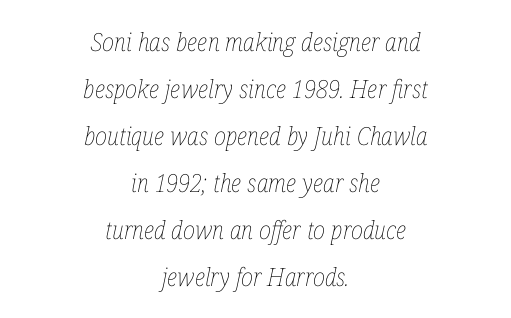
The image shows 25 px text type, italic (leaning right); set centered, line spacing 1.88x, normal letter spacing, not underlined.
